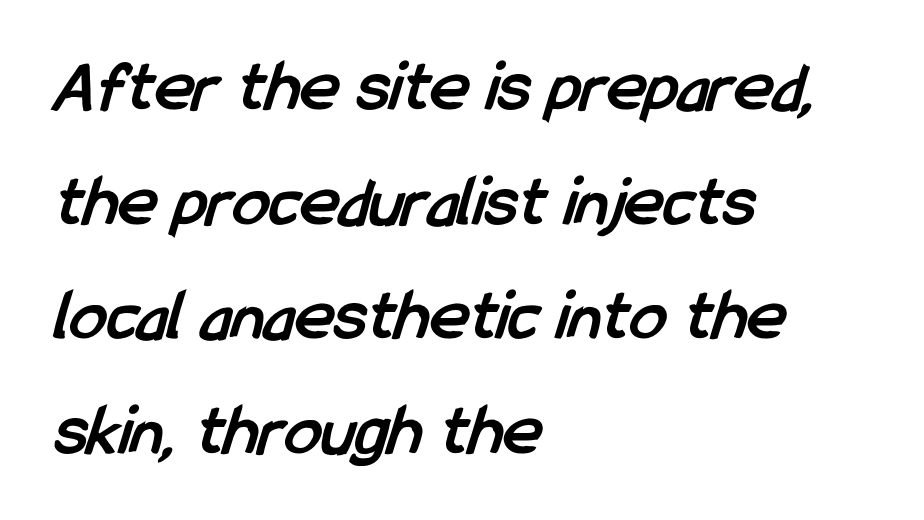
{"serif": "no", "bold": "yes", "weight": "semibold", "width": "condensed", "stroke_contrast": "low", "x_height": "medium", "monospaced": "no", "underline": "no", "align": "left", "line_spacing": "normal", "line_spacing_ratio": 1.55, "letter_spacing": "normal", "letter_spacing_em": 0.0, "glyph_px": 74}
